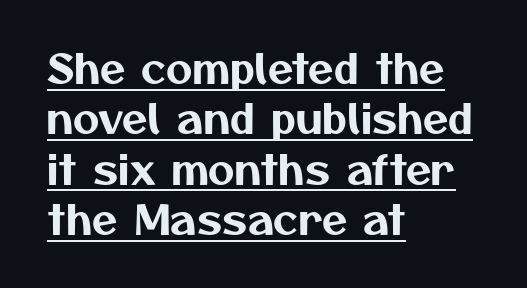
Looks like regular typesetting: each glyph gets only the width it needs. The face used here appears with an underline applied. Inter-character spacing is left at the font's built-in metrics. The font family rendered here belongs to the sans-serif group. The compositor pushed each line to the left boundary.
